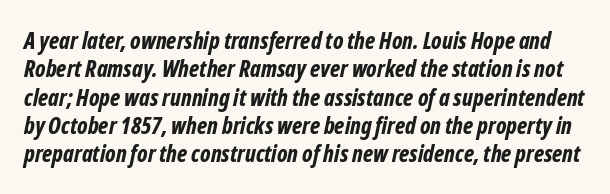
{"italic": "yes", "lean": "right", "slant_degrees": 12, "bold": "yes", "underline": "no", "line_spacing_ratio": 1.23, "letter_spacing": "normal", "letter_spacing_em": 0.0, "glyph_px": 23}
